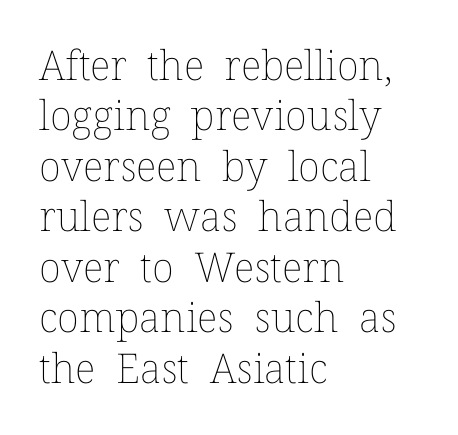
The typesetting does not lean heavy: it is not bold. The compositor pushed each line to the left boundary. These lines are rendered in a variable-pitch font. Is there any slant? The stems are plumb. The space directly below the letters is spotless. The letters sit at their default tracking, neither squeezed nor spread.
